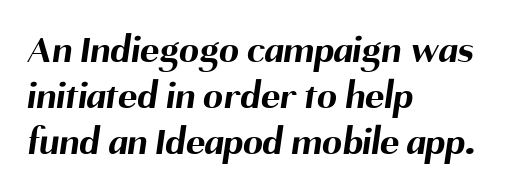
The image shows 40 px bold sans-serif type; set left-aligned, tight line spacing (1.15x), normal letter spacing, not underlined; medium stroke contrast and a medium x-height.
